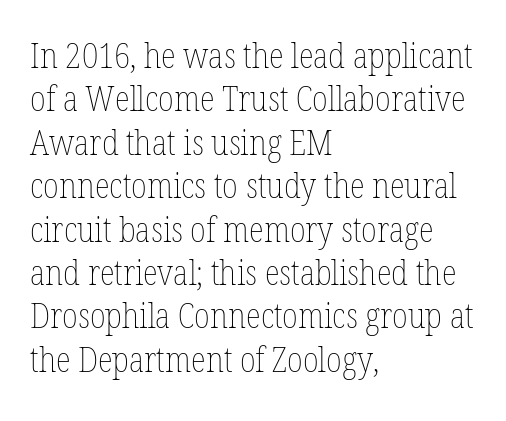
Q: Is the text bold? A: No.
Q: Is the text italic (slanted)? A: No, it is upright.
Q: Is the text underlined? A: No.
Q: How is the paragraph aligned? A: Left-aligned.
Q: Is the spacing between letters normal or unusually wide? A: Normal.
Q: Width (condensed, normal, or wide)? A: Condensed.
Q: Stroke contrast? A: Low.
Q: x-height? A: Medium.
Q: Monospaced? A: No.
